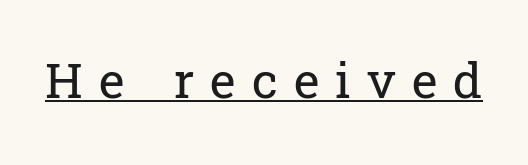
{"serif": "yes", "italic": "no", "bold": "no", "weight": "regular", "width": "normal", "stroke_contrast": "low", "x_height": "medium", "monospaced": "no", "underline": "yes", "letter_spacing": "wide", "letter_spacing_em": 0.33, "glyph_px": 49}
